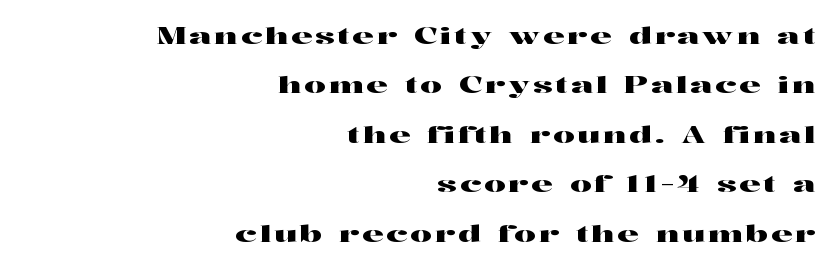
The image shows 24 px text type, upright; set right-aligned, loose line spacing (2.06x), not underlined.
